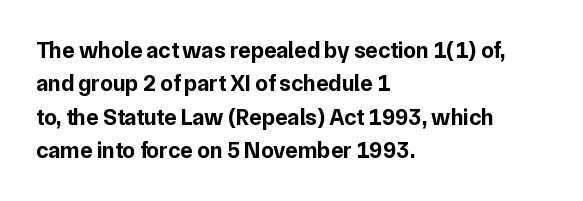
The image shows 23 px bold type, upright; set left-aligned, normal line spacing (1.45x), normal letter spacing, not underlined.
